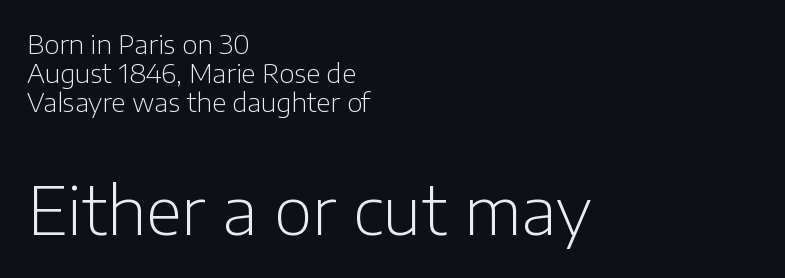
Q: Is the text bold? A: No.
Q: Is the text italic (slanted)? A: No, it is upright.
Q: Is the typeface a serif or a sans-serif typeface? A: Sans-serif.
Q: Is the text underlined? A: No.
Q: How is the paragraph aligned? A: Left-aligned.
Q: Is the spacing between letters normal or unusually wide? A: Normal.
Q: Is the spacing between lines tight, normal or loose? A: Tight.
Q: Which block of text is set in a larger size, the first (top) or the second (bottom)? A: The second (bottom) one.
Q: Width (condensed, normal, or wide)? A: Normal.
Q: Stroke contrast? A: Low.
Q: x-height? A: Medium.
Q: Monospaced? A: No.
